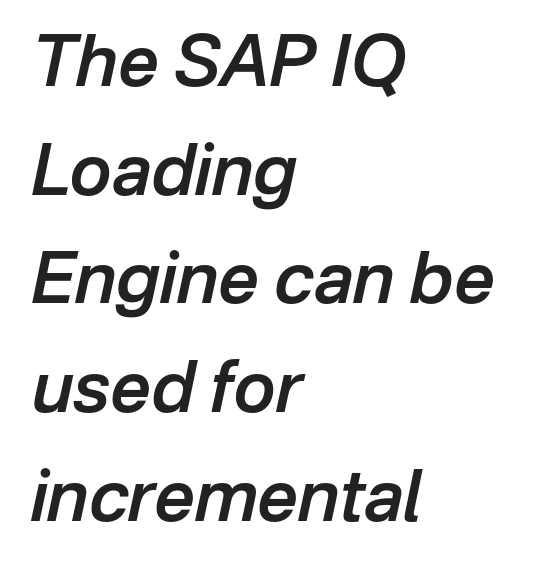
The image shows 71 px semibold type, italic (leaning right); set left-aligned, normal line spacing (1.53x), normal letter spacing, not underlined; low stroke contrast and a medium x-height.
